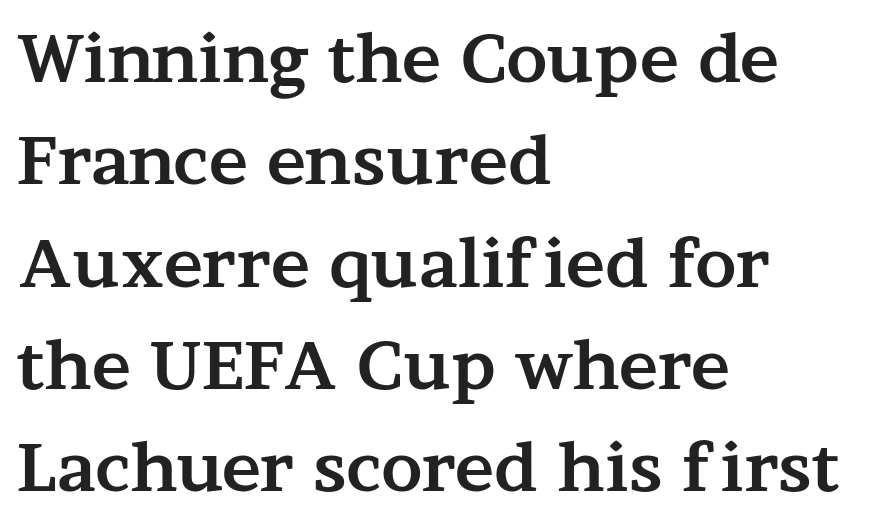
If you drew a ruler down the left edge, every line would touch it. The rendering uses natural spacing where letterforms have individual widths. Just letters on the line, the space beneath them empty. Unlike a clean sans, this face finishes its strokes with serifs. Baseline-to-baseline distance is the conventional proportion of letter height.
